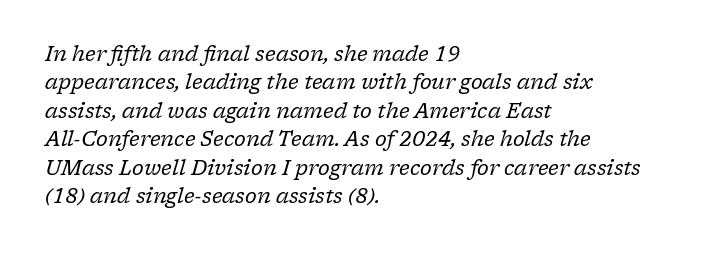
Q: Is the text bold? A: No.
Q: Is the text italic (slanted)? A: Yes, it leans right by about 17 degrees.
Q: Is the text underlined? A: No.
Q: How is the paragraph aligned? A: Left-aligned.
Q: Is the spacing between letters normal or unusually wide? A: Normal.
Q: Is the spacing between lines tight, normal or loose? A: Normal.
